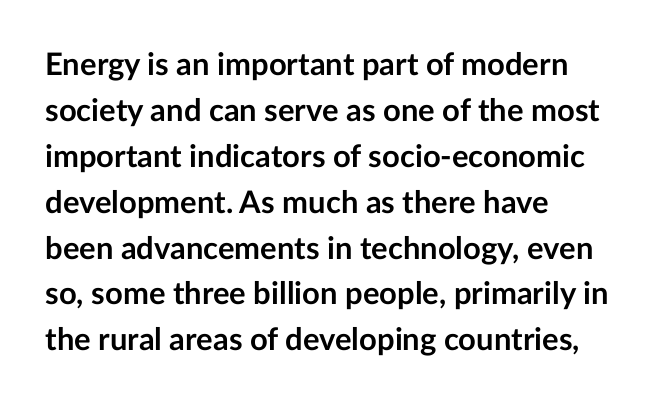
{"serif": "no", "italic": "no", "bold": "yes", "weight": "semibold", "width": "normal", "stroke_contrast": "low", "x_height": "medium", "monospaced": "no", "underline": "no", "align": "left", "line_spacing": "normal", "line_spacing_ratio": 1.48, "letter_spacing": "normal", "letter_spacing_em": 0.0, "glyph_px": 31}
